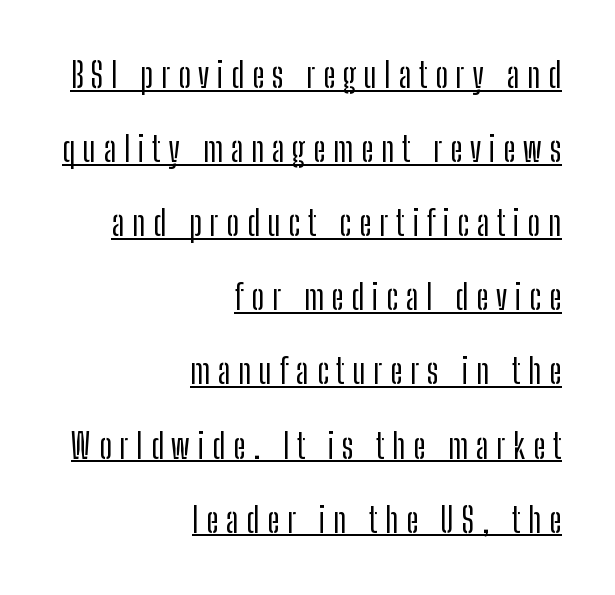
{"serif": "no", "italic": "no", "width": "condensed", "stroke_contrast": "low", "x_height": "medium", "monospaced": "no", "underline": "yes", "align": "right", "line_spacing": "loose", "line_spacing_ratio": 2.18, "letter_spacing": "wide", "letter_spacing_em": 0.23, "glyph_px": 34}
